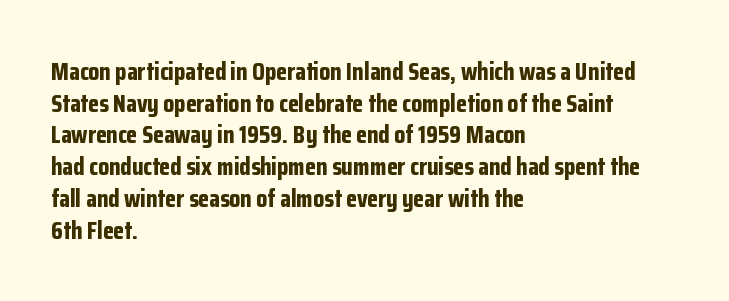
{"italic": "no", "bold": "yes", "underline": "no", "align": "left", "line_spacing": "normal", "line_spacing_ratio": 1.27, "letter_spacing": "normal", "letter_spacing_em": 0.0, "glyph_px": 25}
